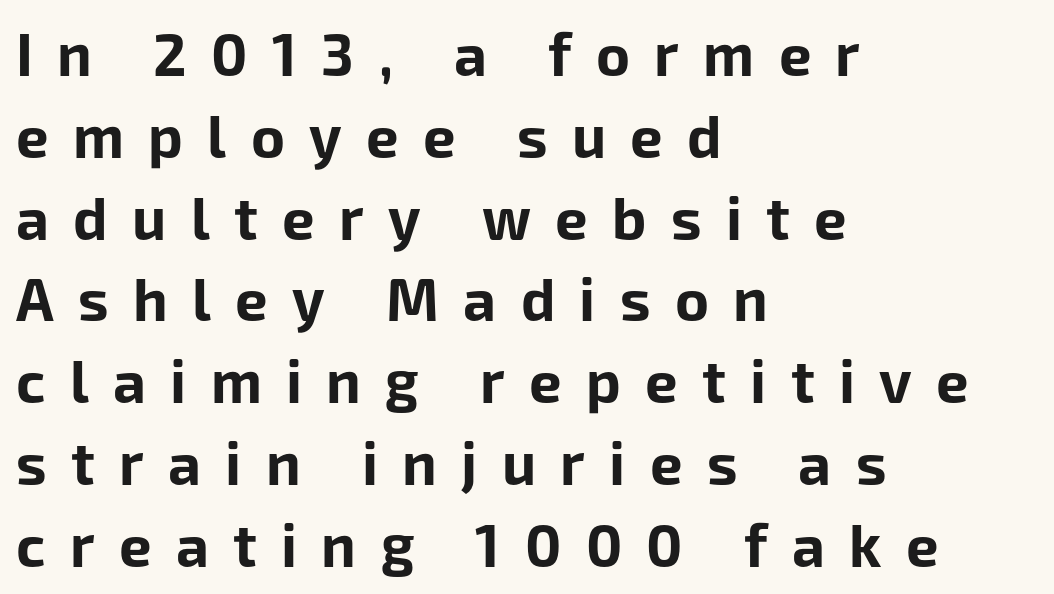
Heft: maximum for text — a bold. This block has exactly the height ordinary leading produces. Visually the block forms a straight wall on the left and a jagged coastline on the right. No feet cap the strokes, marking this as sans-serif type. These lines have a slow, spaced-out rhythm from letter to letter. Beneath every word, the page is bare.
